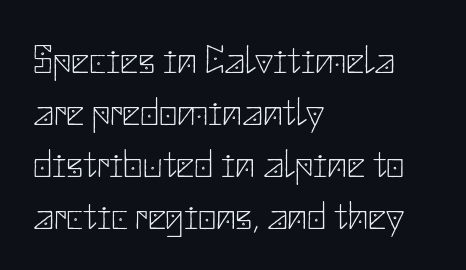
The lines in this sample share a left origin and differ only in where they stop. Letters have the restrained weight of plain body copy at most. The words here are not underlined. Is there much room between lines? A standard amount, neither cramped nor airy.
